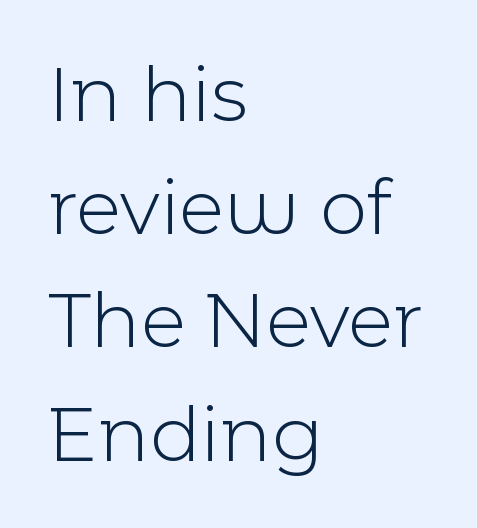
The image shows 75 px light sans-serif type, upright; set left-aligned, normal line spacing (1.51x), normal letter spacing, not underlined; a medium x-height.
